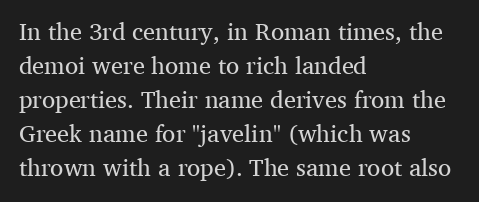
{"italic": "no", "bold": "no", "underline": "no", "align": "left", "line_spacing": "normal", "line_spacing_ratio": 1.42, "letter_spacing": "normal", "letter_spacing_em": 0.0, "glyph_px": 24}
